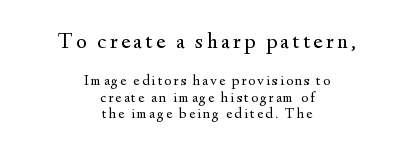
Notice how descenders almost collide with the ascenders below — that's tight leading. Reading top to bottom, the characters get smaller at the block break. Weight: in the light-to-regular range. The font's upright variant was chosen for this text. The foot of each line stays bare and open.
